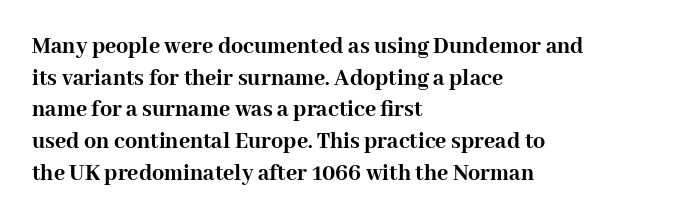
Honestly, the letter spacing is just normal — you wouldn't notice it. One glance says typical: line gaps are just what's usual. These lines stack with their left ends in a neat column. The type sits square on the baseline with zero lean. Descender tails drop into unmarked territory. How heavy is the stroke? Heavy — this is a bold.
